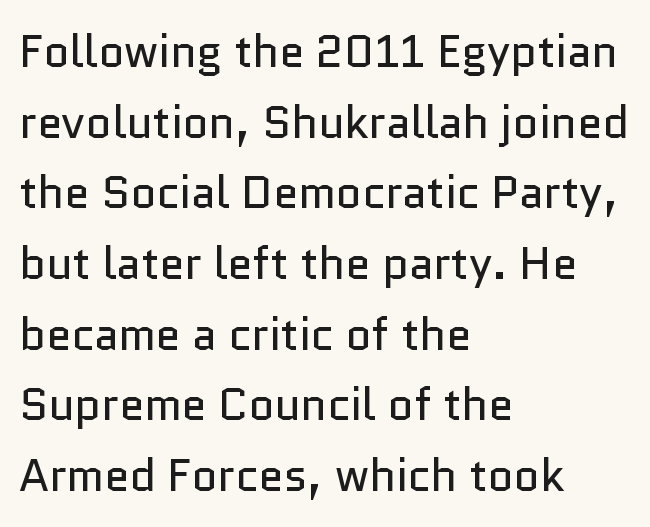
Normally led — the rows are evenly, conventionally spaced. No chunkiness to these letters — they're not bold. Quick note: not italic, upright. Plain, unruled lines of type.
